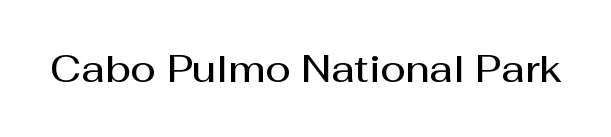
{"serif": "no", "italic": "no", "bold": "semi", "weight": "semibold", "width": "normal", "stroke_contrast": "medium", "x_height": "medium", "monospaced": "no", "underline": "no", "letter_spacing": "normal", "letter_spacing_em": 0.0, "glyph_px": 38}
